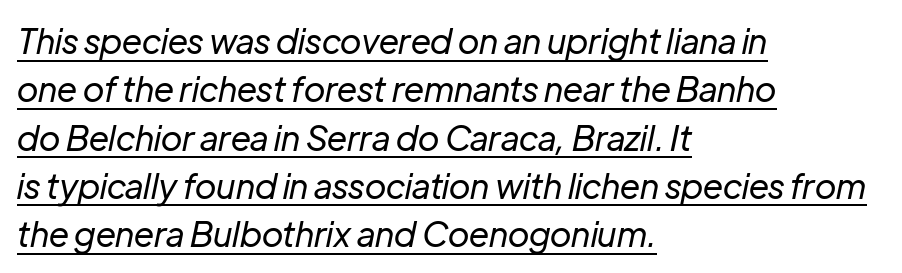
Q: Is the text bold? A: No.
Q: Is the text italic (slanted)? A: Yes, it leans right by about 12 degrees.
Q: Is the text underlined? A: Yes.
Q: How is the paragraph aligned? A: Left-aligned.
Q: Is the spacing between letters normal or unusually wide? A: Normal.
Q: Is the spacing between lines tight, normal or loose? A: Normal.
Q: Width (condensed, normal, or wide)? A: Normal.
Q: Stroke contrast? A: Low.
Q: x-height? A: Medium.
Q: Monospaced? A: No.
